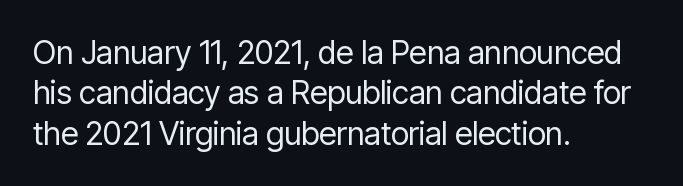
Q: Is the text bold? A: No.
Q: Is the text italic (slanted)? A: No, it is upright.
Q: Is the typeface a serif or a sans-serif typeface? A: Sans-serif.
Q: Is the text underlined? A: No.
Q: How is the paragraph aligned? A: Left-aligned.
Q: Is the spacing between letters normal or unusually wide? A: Normal.
Q: Is the spacing between lines tight, normal or loose? A: Normal.
Q: Width (condensed, normal, or wide)? A: Condensed.
Q: Stroke contrast? A: Low.
Q: x-height? A: Medium.
Q: Monospaced? A: No.
